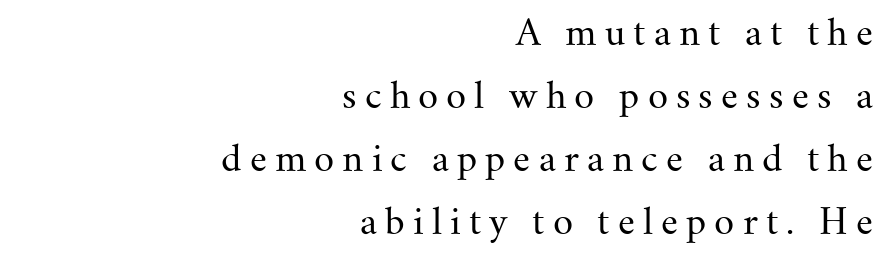
Q: Is the text bold? A: No.
Q: Is the text italic (slanted)? A: No, it is upright.
Q: Is the typeface a serif or a sans-serif typeface? A: Serif.
Q: Is the text underlined? A: No.
Q: How is the paragraph aligned? A: Right-aligned.
Q: Is the spacing between letters normal or unusually wide? A: Unusually wide.
Q: Width (condensed, normal, or wide)? A: Normal.
Q: Stroke contrast? A: Medium.
Q: x-height? A: Small.
Q: Monospaced? A: No.
